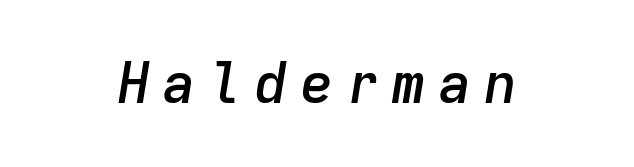
The text carries the slant typical of an italic or oblique font. These lines have a slow, spaced-out rhythm from letter to letter. Just letters on the line, the space beneath them empty. Every character here occupies the same horizontal width, giving the sample a typewriter-like rhythm. Bold? Not quite — semibold, heavier than regular but stopping short.
